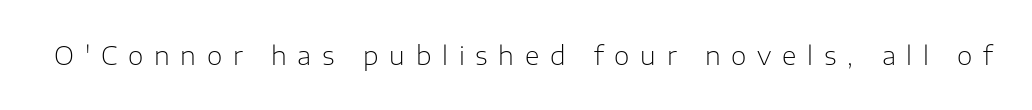
{"italic": "no", "bold": "no", "underline": "no", "letter_spacing": "wide", "letter_spacing_em": 0.43, "glyph_px": 25}
